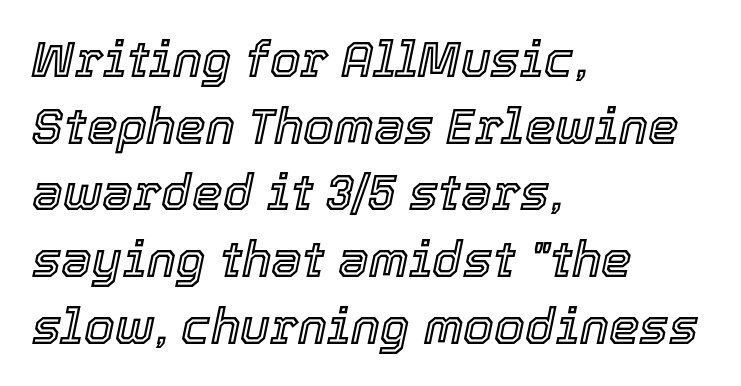
{"italic": "yes", "lean": "right", "slant_degrees": 12, "width": "normal", "x_height": "medium", "monospaced": "no", "underline": "no", "align": "left", "line_spacing": "normal", "line_spacing_ratio": 1.36, "letter_spacing": "normal", "letter_spacing_em": 0.0, "glyph_px": 49}
